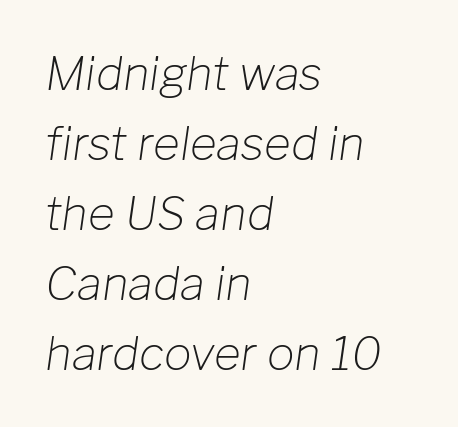
Short note: letters normally spaced. Stem width sits at or under what a default text font uses. Teacher's note: observe the even left margin — that is flush-left alignment. Looks like regular typesetting: each glyph gets only the width it needs. Baseline-to-baseline distance is the conventional proportion of letter height.
